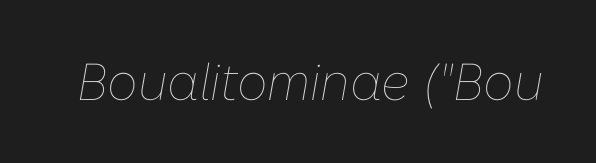
Here the glyphs are tracked normally, forming tight word shapes. Looking at the ascenders, they clearly lean. Caption: face not bold, strokes unweighted. Spacing verdict: proportional, widths tailored to each character.
